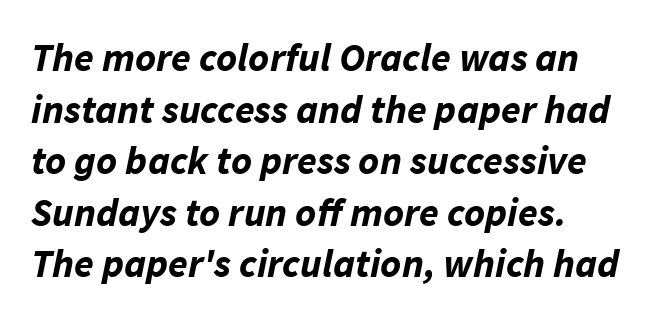
The image shows 40 px bold type, italic (leaning right); set normal line spacing (1.29x), normal letter spacing, not underlined; low stroke contrast and a medium x-height.
